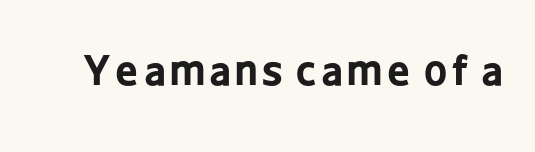
{"serif": "no", "italic": "no", "bold": "yes", "weight": "bold", "width": "condensed", "stroke_contrast": "low", "x_height": "medium", "monospaced": "no", "underline": "no", "glyph_px": 40}
